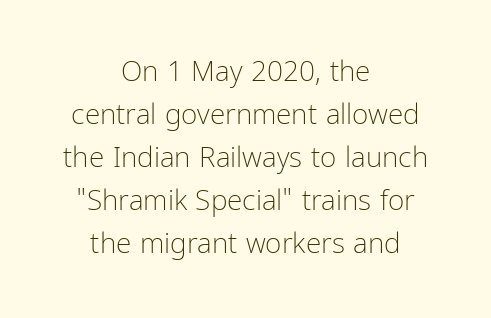
Stroke terminals: plain, sans-serif. The rendering keeps characters at their native spacing. Leftover space on each line is divided equally before and after the words. Underlining? Definitely not there. The line-height multiplier appears to be the usual default.
